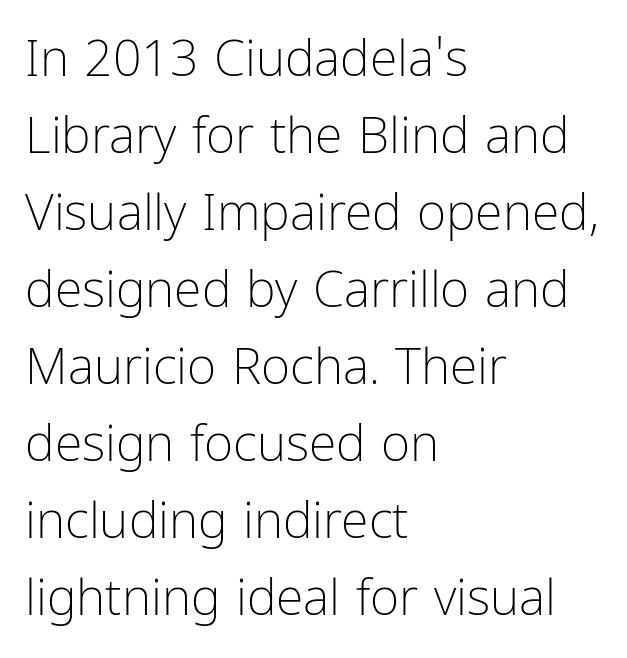
Each line starts at the same left margin while the right side varies. Baseline-to-baseline distance is the conventional proportion of letter height. Spacing verdict: proportional, widths tailored to each character. The zone under the glyphs is completely vacant. Short note: letters normally spaced.
